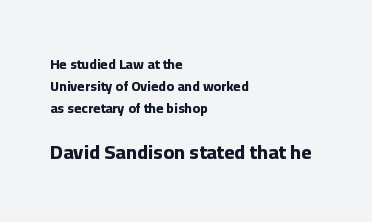
Q: Is the text bold? A: Yes.
Q: Is the text italic (slanted)? A: No, it is upright.
Q: Is the text underlined? A: No.
Q: How is the paragraph aligned? A: Left-aligned.
Q: Is the spacing between letters normal or unusually wide? A: Normal.
Q: Is the spacing between lines tight, normal or loose? A: Normal.
Q: Which block of text is set in a larger size, the first (top) or the second (bottom)? A: The second (bottom) one.
